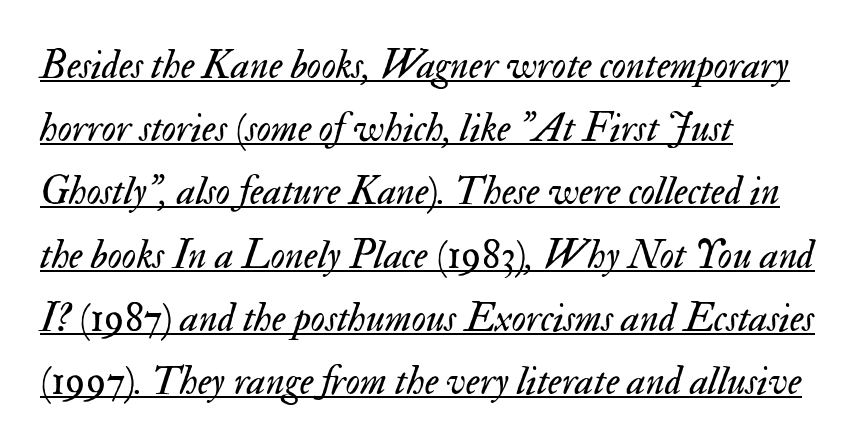
The image shows 40 px regular-weight type, italic (leaning right); set left-aligned, normal line spacing (1.58x), normal letter spacing, underlined; medium stroke contrast and a small x-height.
